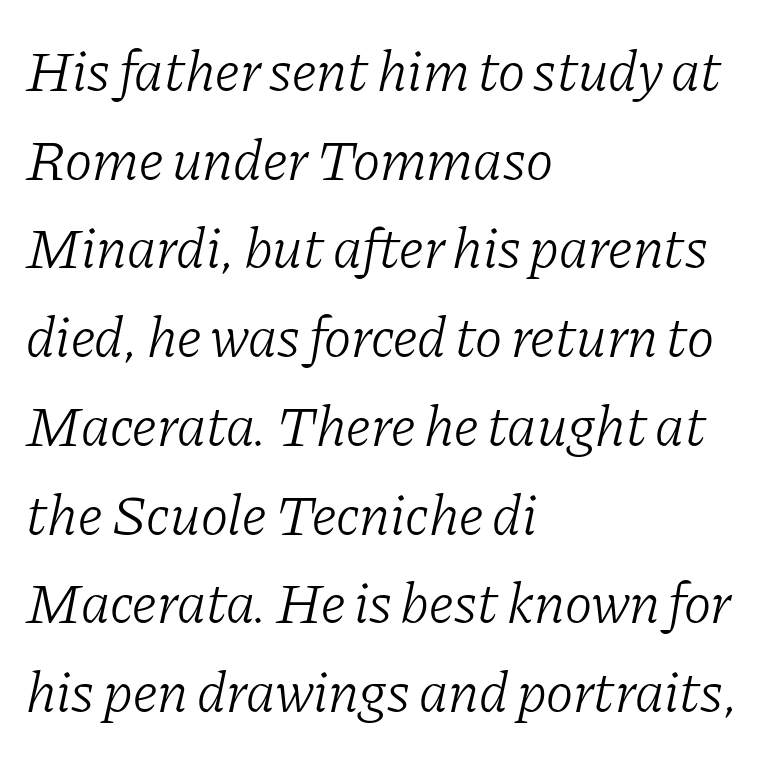
The image shows 58 px light serif type, italic (leaning right); set left-aligned, normal line spacing (1.53x), normal letter spacing, not underlined; low stroke contrast and a medium x-height.
